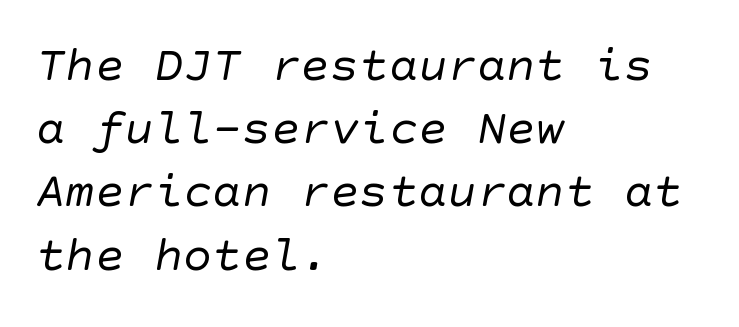
Q: Is the text bold? A: No.
Q: Is the typeface a serif or a sans-serif typeface? A: Sans-serif.
Q: Is the text underlined? A: No.
Q: How is the paragraph aligned? A: Left-aligned.
Q: Is the spacing between letters normal or unusually wide? A: Normal.
Q: Is the spacing between lines tight, normal or loose? A: Normal.
Q: Width (condensed, normal, or wide)? A: Normal.
Q: Stroke contrast? A: Low.
Q: x-height? A: Large.
